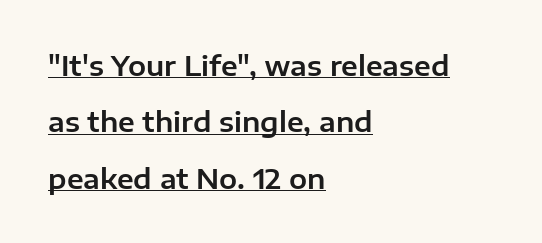
Q: Is the text italic (slanted)? A: No, it is upright.
Q: Is the text underlined? A: Yes.
Q: How is the paragraph aligned? A: Left-aligned.
Q: Is the spacing between letters normal or unusually wide? A: Normal.
Q: Is the spacing between lines tight, normal or loose? A: Loose.
